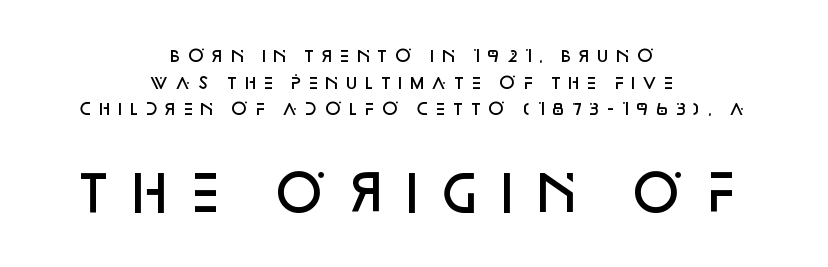
The lines are quadded center. Characters follow at a spacing far wider than the type designer built in. The passage shown is not underscored anywhere. Of the two passages, the one underneath uses the larger point size.
